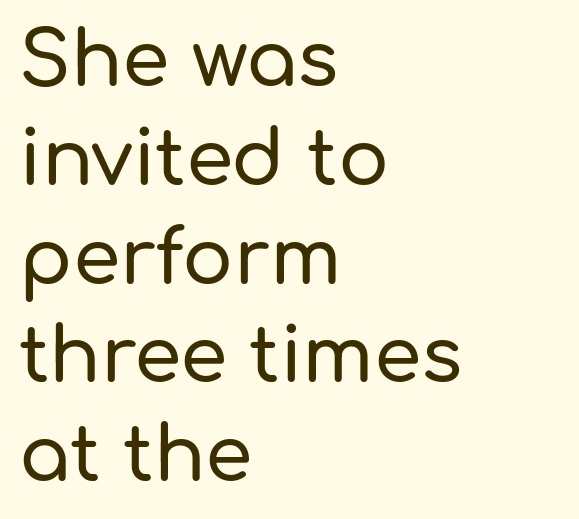
The image shows 76 px sans-serif type, upright; set left-aligned, normal line spacing (1.3x), normal letter spacing, not underlined; low stroke contrast and a medium x-height.
